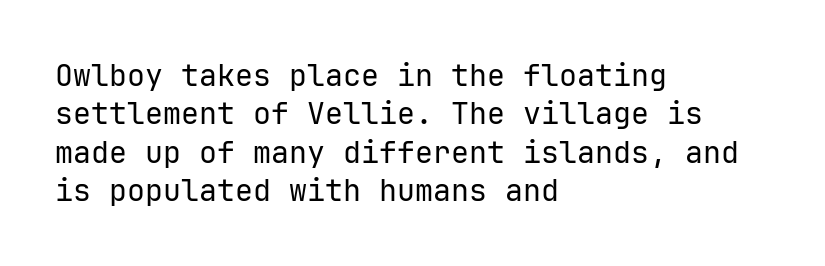
The image shows 30 px regular-weight sans-serif type, upright; set left-aligned, normal line spacing (1.28x), normal letter spacing, not underlined; low stroke contrast and a medium x-height.
